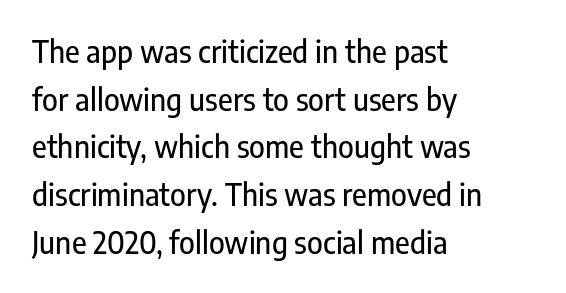
The setting favours the left margin, as ordinary paragraphs usually do. The passage shown stacks its lines at a standard gap. The strip under each line holds only bare page. Examine the stroke ends and you'll find no serifs.
